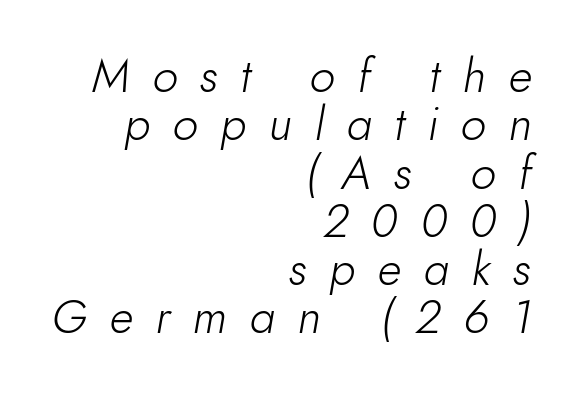
{"italic": "yes", "lean": "right", "slant_degrees": 10, "bold": "no", "weight": "light", "width": "normal", "stroke_contrast": "low", "x_height": "small", "monospaced": "no", "underline": "no", "align": "right", "line_spacing": "tight", "line_spacing_ratio": 1.05, "letter_spacing": "wide", "letter_spacing_em": 0.49, "glyph_px": 46}
